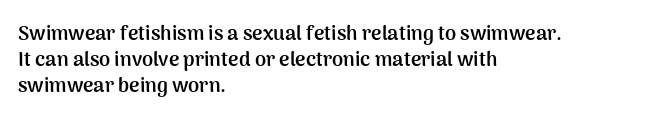
{"italic": "no", "bold": "yes", "underline": "no", "align": "left", "line_spacing": "normal", "line_spacing_ratio": 1.3, "letter_spacing": "normal", "letter_spacing_em": 0.0, "glyph_px": 20}
